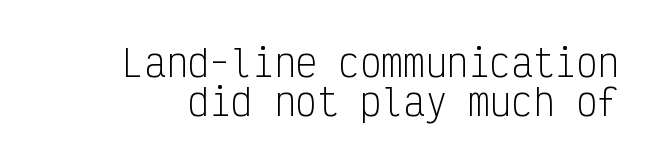
{"serif": "no", "italic": "no", "bold": "no", "weight": "light", "width": "condensed", "stroke_contrast": "low", "x_height": "medium", "monospaced": "yes", "underline": "no", "line_spacing": "tight", "line_spacing_ratio": 1.07, "letter_spacing": "normal", "letter_spacing_em": 0.0, "glyph_px": 36}
